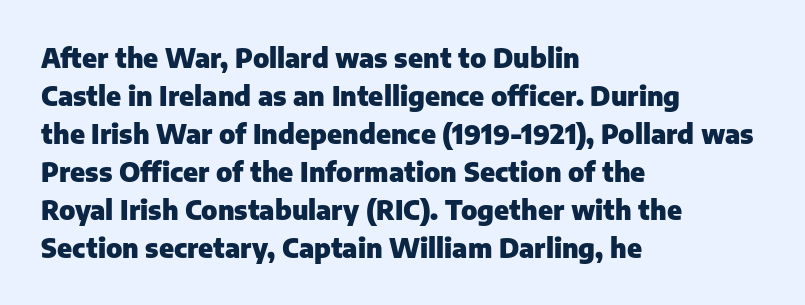
Q: Is the text bold? A: Yes.
Q: Is the text italic (slanted)? A: No, it is upright.
Q: Is the text underlined? A: No.
Q: How is the paragraph aligned? A: Left-aligned.
Q: Is the spacing between letters normal or unusually wide? A: Normal.
Q: Is the spacing between lines tight, normal or loose? A: Normal.
